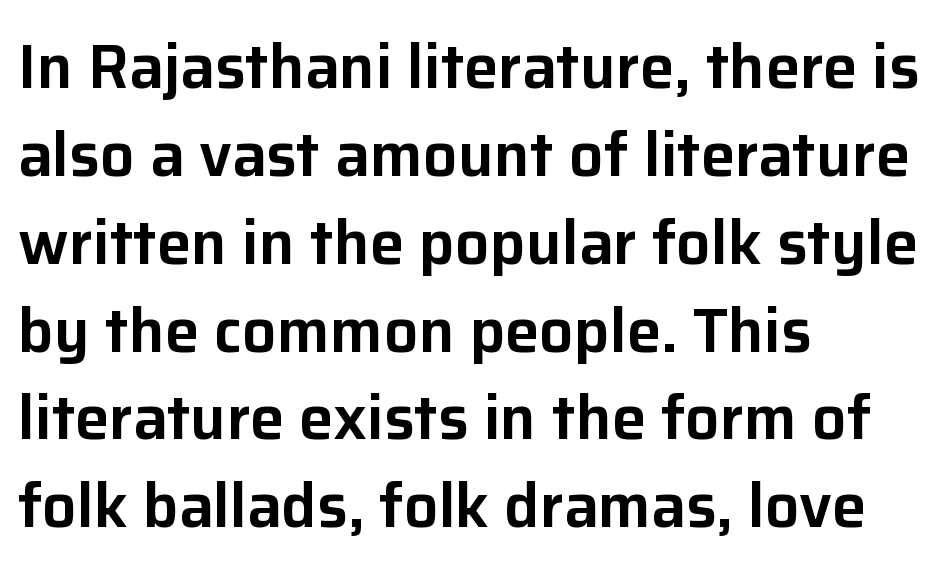
The image shows 61 px sans-serif type, upright; set left-aligned, normal line spacing (1.44x), normal letter spacing, not underlined; low stroke contrast and a medium x-height.
